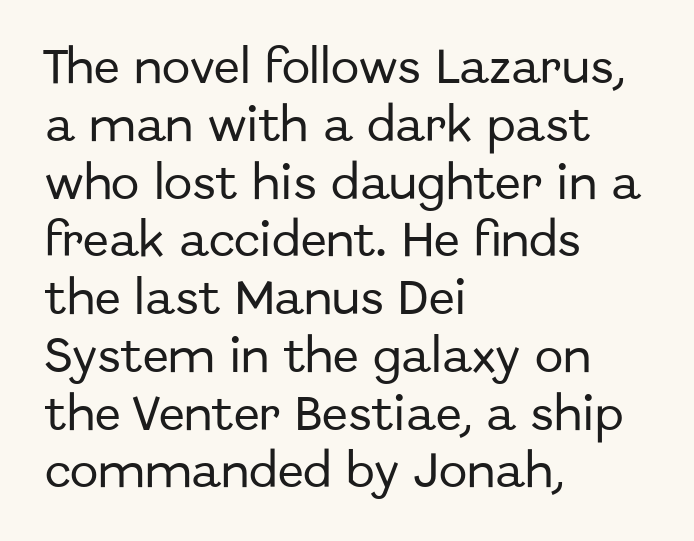
The image shows 38 px sans-serif type, upright; set left-aligned, normal line spacing (1.52x), normal letter spacing, not underlined; low stroke contrast and a medium x-height.
